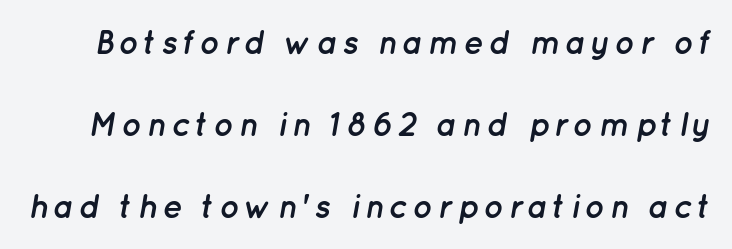
The image shows 33 px semibold type, italic (leaning right); set loose line spacing (2.49x), not underlined; low stroke contrast and a medium x-height.
